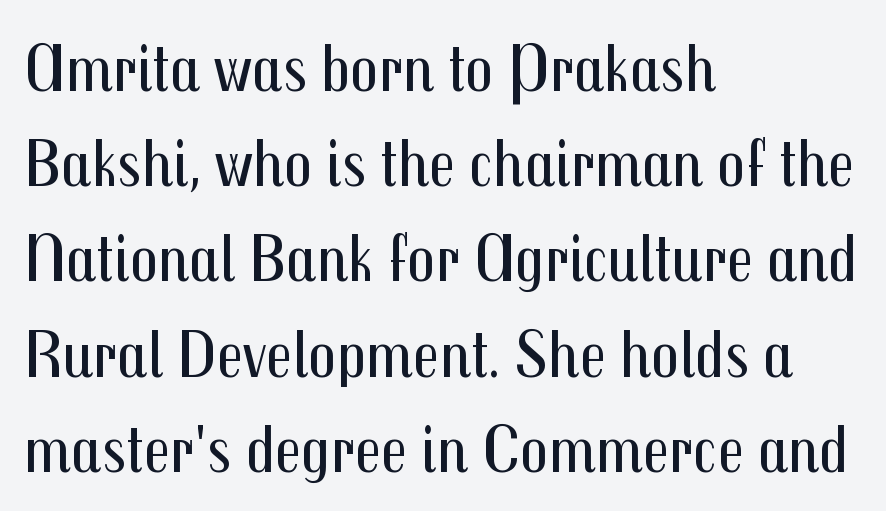
The image shows 69 px regular-weight, condensed sans-serif type, upright; set left-aligned, normal line spacing (1.38x), normal letter spacing, not underlined; medium stroke contrast and a medium x-height.
